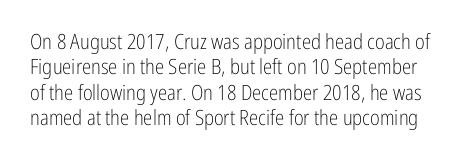
Q: Is the text bold? A: No.
Q: Is the text italic (slanted)? A: No, it is upright.
Q: Is the text underlined? A: No.
Q: Is the spacing between letters normal or unusually wide? A: Normal.
